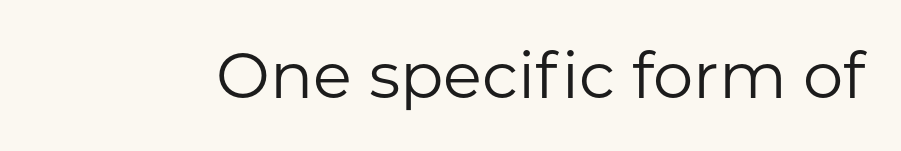
{"serif": "no", "italic": "no", "bold": "no", "weight": "regular", "width": "normal", "stroke_contrast": "low", "x_height": "medium", "monospaced": "no", "underline": "no", "letter_spacing": "normal", "letter_spacing_em": 0.0, "glyph_px": 64}
